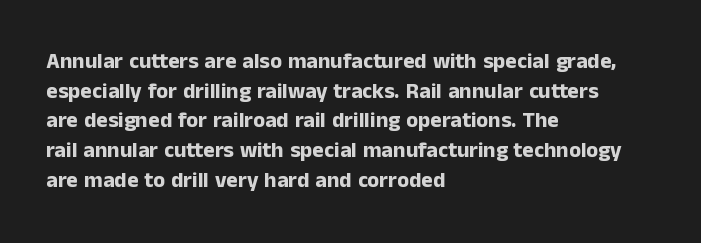
Q: Is the text bold? A: Yes.
Q: Is the text italic (slanted)? A: No, it is upright.
Q: Is the text underlined? A: No.
Q: How is the paragraph aligned? A: Left-aligned.
Q: Is the spacing between letters normal or unusually wide? A: Normal.
Q: Is the spacing between lines tight, normal or loose? A: Normal.
